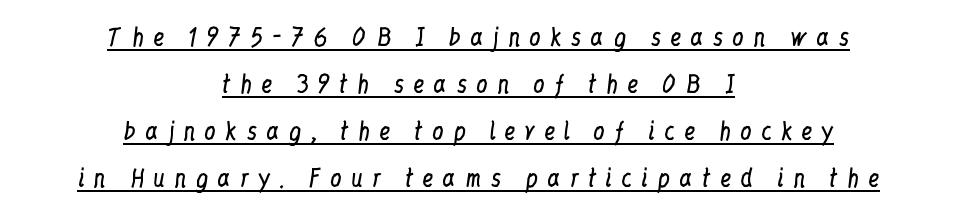
Q: Is the text bold? A: No.
Q: Is the text italic (slanted)? A: Yes.
Q: Is the text underlined? A: Yes.
Q: How is the paragraph aligned? A: Centered.
Q: Is the spacing between letters normal or unusually wide? A: Unusually wide.
Q: Is the spacing between lines tight, normal or loose? A: Loose.
